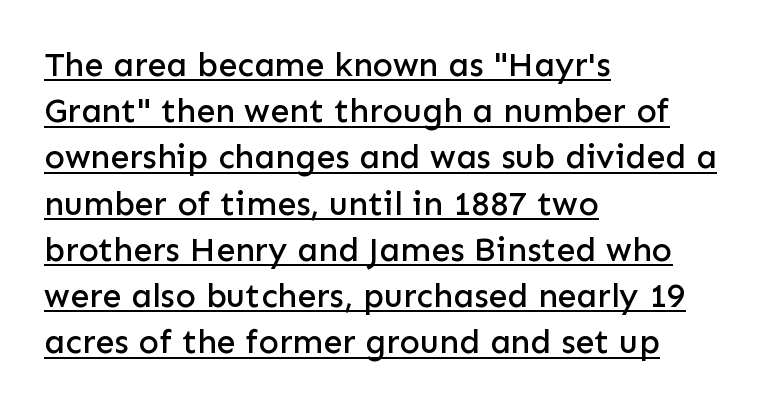
The image shows 34 px sans-serif type, upright; set left-aligned, normal line spacing (1.36x), normal letter spacing, underlined; low stroke contrast and a medium x-height.
